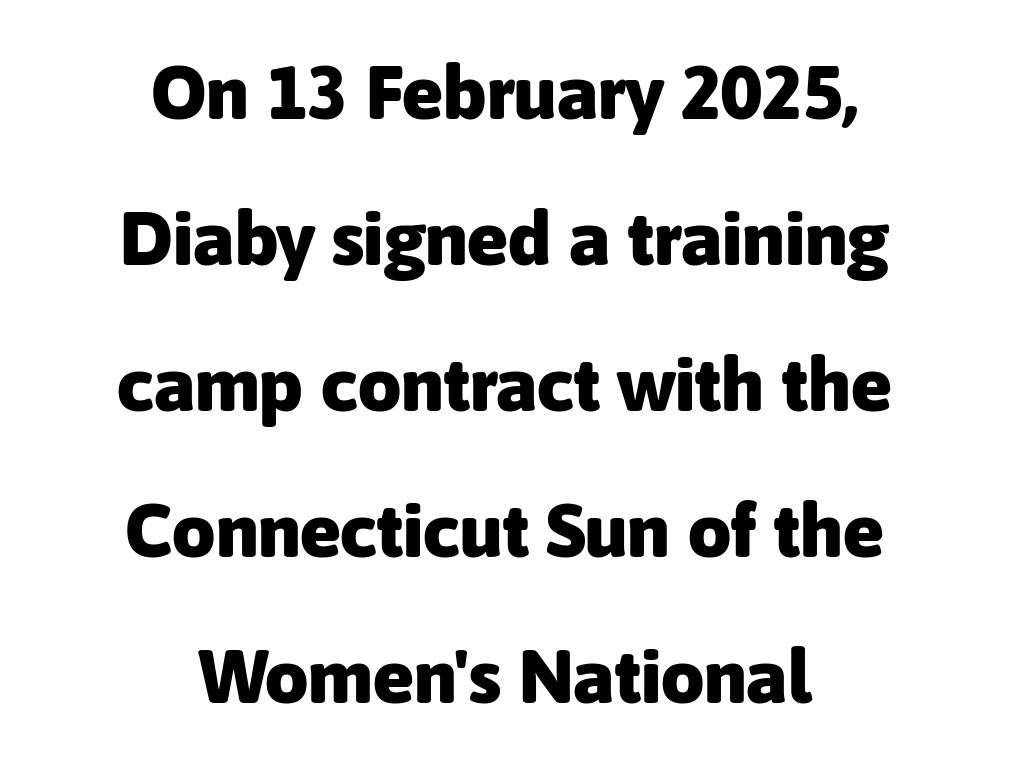
{"serif": "no", "italic": "no", "bold": "yes", "weight": "heavy", "width": "normal", "stroke_contrast": "low", "x_height": "medium", "monospaced": "no", "underline": "no", "align": "center", "line_spacing": "loose", "line_spacing_ratio": 1.92, "letter_spacing": "normal", "letter_spacing_em": 0.0, "glyph_px": 76}
